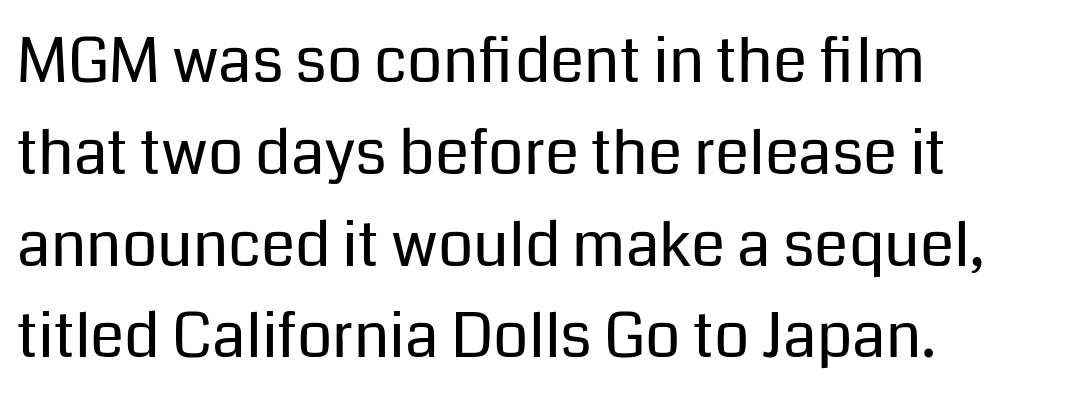
Q: Is the text bold? A: No.
Q: Is the text italic (slanted)? A: No, it is upright.
Q: Is the typeface a serif or a sans-serif typeface? A: Sans-serif.
Q: Is the text underlined? A: No.
Q: How is the paragraph aligned? A: Left-aligned.
Q: Is the spacing between letters normal or unusually wide? A: Normal.
Q: Is the spacing between lines tight, normal or loose? A: Normal.
Q: Width (condensed, normal, or wide)? A: Normal.
Q: Stroke contrast? A: Low.
Q: x-height? A: Medium.
Q: Monospaced? A: No.
